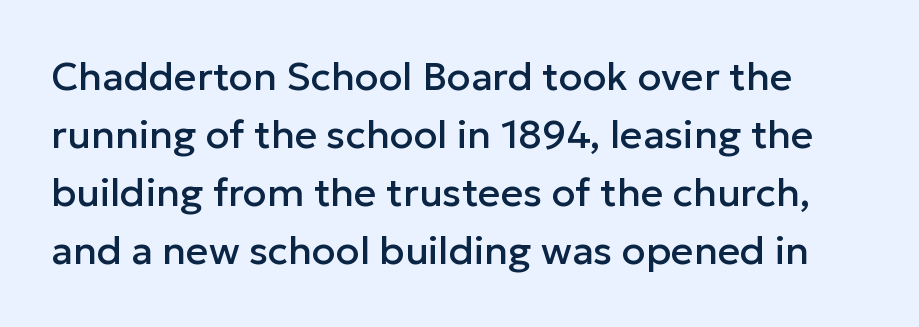
The image shows 39 px sans-serif type, upright; set normal line spacing (1.49x), normal letter spacing, not underlined; low stroke contrast and a medium x-height.
